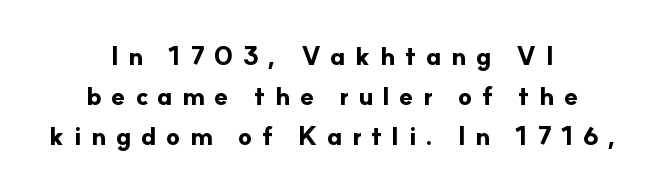
The typesetter chose a symmetrical, centered arrangement here. Stroke thickness is high; the sample reads as a true bold. Words appear elongated and porous because spacing is wide. The lettering holds an erect, upright posture throughout. Horizontal bands of white between lines are of average thickness.
